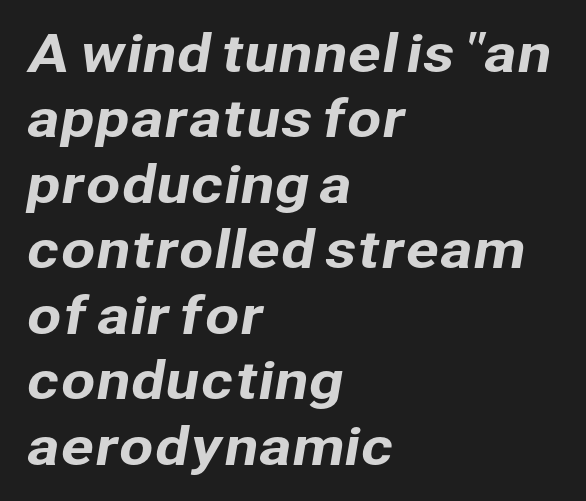
Q: Is the typeface a serif or a sans-serif typeface? A: Sans-serif.
Q: Is the text underlined? A: No.
Q: How is the paragraph aligned? A: Left-aligned.
Q: Is the spacing between letters normal or unusually wide? A: Normal.
Q: Is the spacing between lines tight, normal or loose? A: Normal.
Q: Width (condensed, normal, or wide)? A: Normal.
Q: Stroke contrast? A: Low.
Q: x-height? A: Medium.
Q: Monospaced? A: No.
